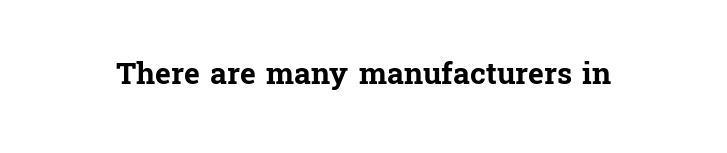
The image shows 30 px bold serif type, upright; set normal letter spacing, not underlined; low stroke contrast and a medium x-height.
